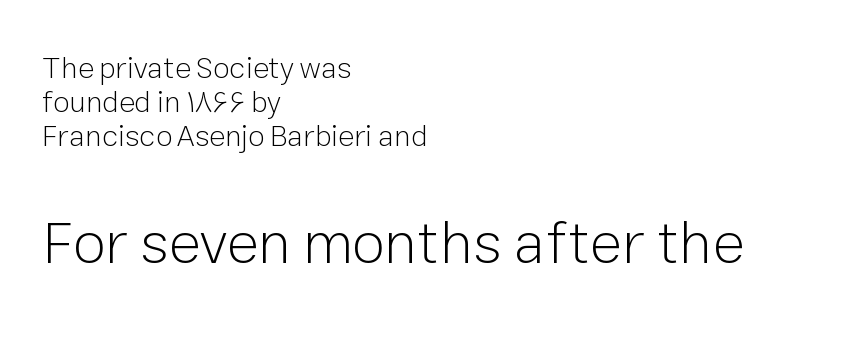
The image shows 60 px light sans-serif type, upright; set left-aligned, tight line spacing (1.13x), normal letter spacing, not underlined; the second (bottom) block is 2.0x larger; low stroke contrast and a medium x-height.
